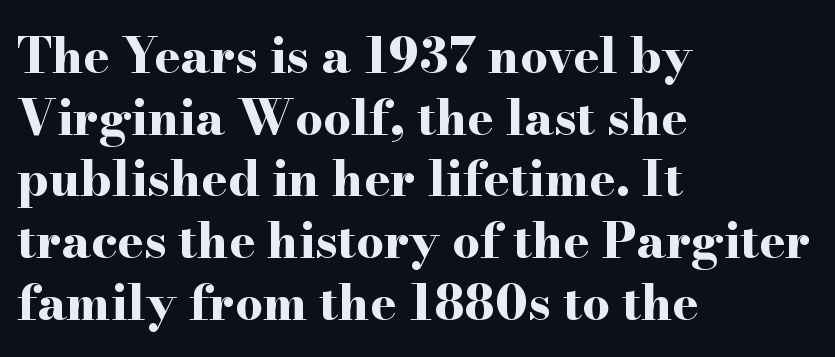
The image shows 49 px bold, wide serif type, upright; set left-aligned, normal line spacing (1.26x), normal letter spacing, not underlined; high stroke contrast and a small x-height.
